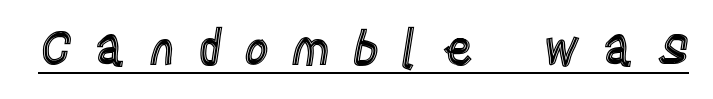
The image shows 48 px condensed type; set unusually wide letter spacing (+0.47 em), underlined; a large x-height.
